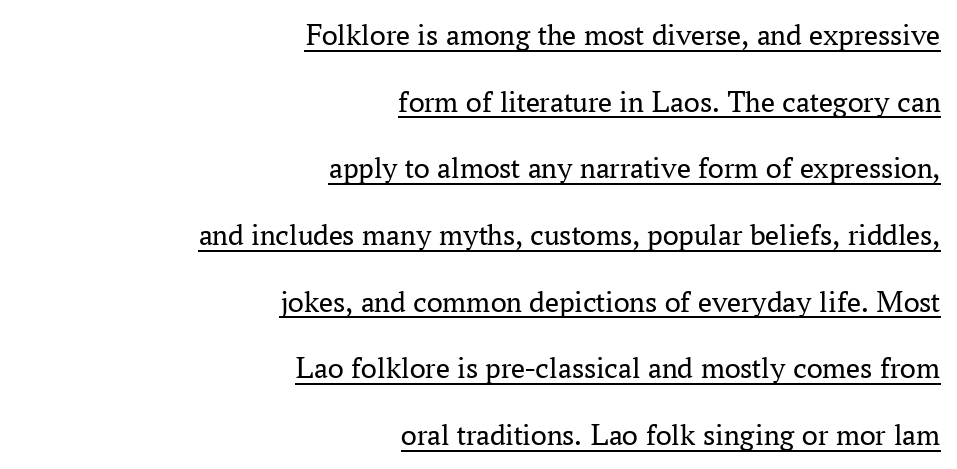
{"serif": "yes", "italic": "no", "bold": "no", "weight": "regular", "width": "normal", "stroke_contrast": "medium", "x_height": "medium", "monospaced": "no", "underline": "yes", "align": "right", "line_spacing": "loose", "line_spacing_ratio": 2.15, "letter_spacing": "normal", "letter_spacing_em": 0.0, "glyph_px": 31}
